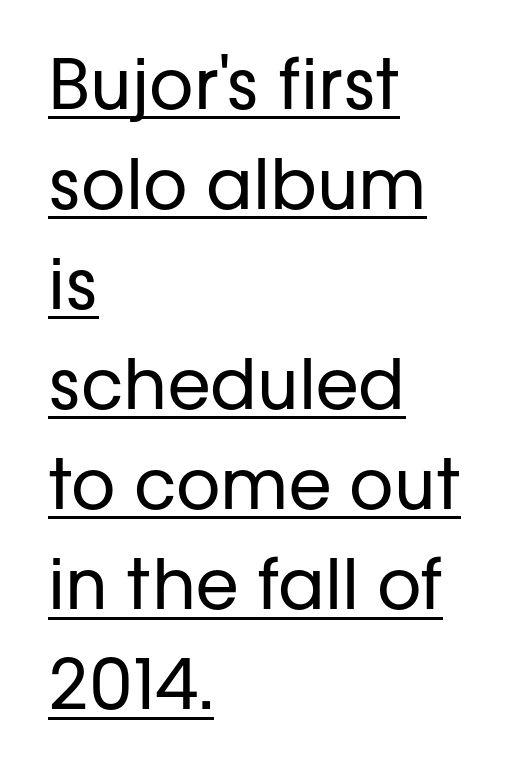
{"serif": "no", "italic": "no", "bold": "no", "weight": "regular", "width": "normal", "stroke_contrast": "low", "x_height": "medium", "monospaced": "no", "underline": "yes", "align": "left", "line_spacing": "normal", "line_spacing_ratio": 1.45, "letter_spacing": "normal", "letter_spacing_em": 0.0, "glyph_px": 69}
